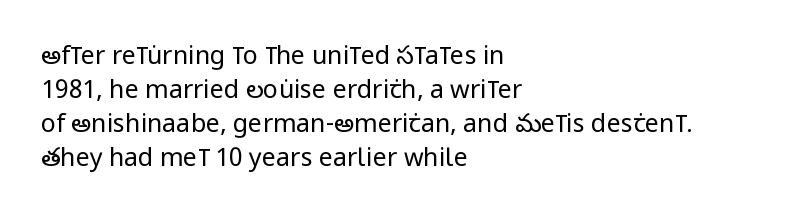
A normal amount of white space separates one row of letters from the next. Honestly, the letter spacing is just normal — you wouldn't notice it. The font's upright variant was chosen for this text. Is this a heavy cut? Hardly; it is regular or lighter. Caption: multi-line text, flush left, ragged right.
